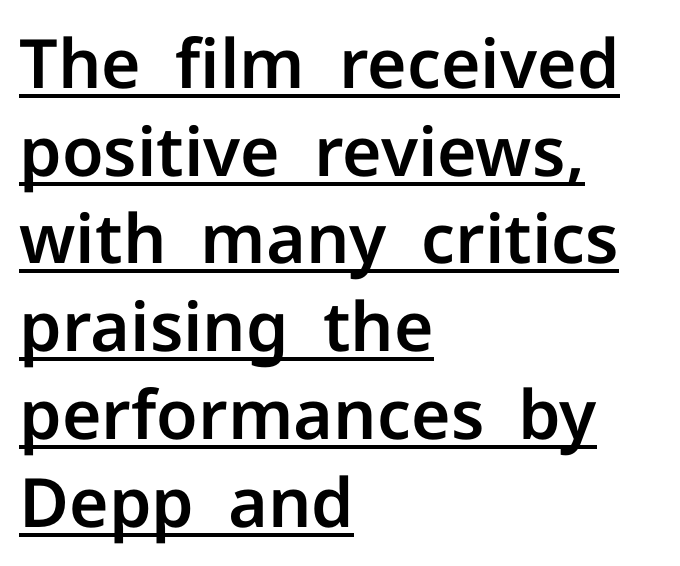
{"serif": "no", "italic": "no", "width": "normal", "stroke_contrast": "low", "x_height": "medium", "monospaced": "no", "underline": "yes", "align": "left", "line_spacing": "normal", "line_spacing_ratio": 1.29, "letter_spacing": "normal", "letter_spacing_em": 0.0, "glyph_px": 68}
